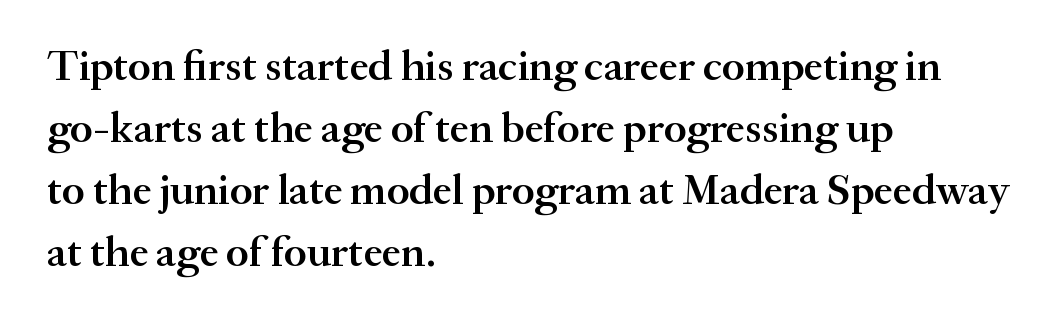
The letterforms sit shoulder to shoulder at normal distance. The passage shown is typeset with a serif family. Is there much room between lines? A standard amount, neither cramped nor airy. Clear beneath every line of the passage.
